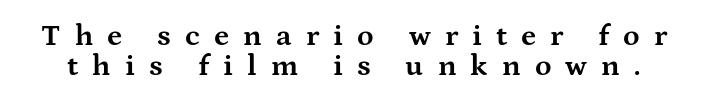
The image shows 30 px bold, wide serif type, upright; set tight line spacing (1.01x), unusually wide letter spacing (+0.47 em), not underlined; medium stroke contrast and a medium x-height.
